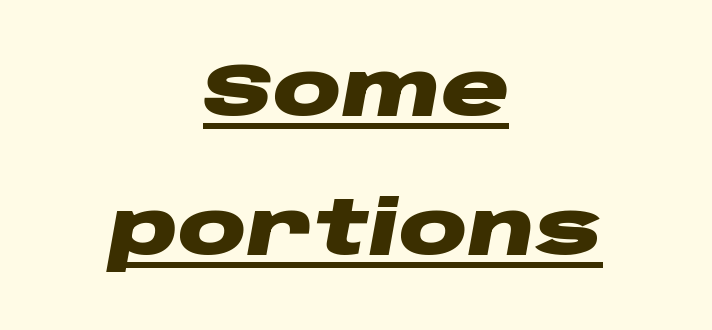
Set as a true bold cut, around the 700 mark. A centered setting, common on invitations and titles, is used for this passage. The rendering uses the underline text-decoration. The face used here is rendered with its standard letterfit. An italicized treatment has been applied to the whole sample. You could not count columns in this text — the font is proportionally spaced.
